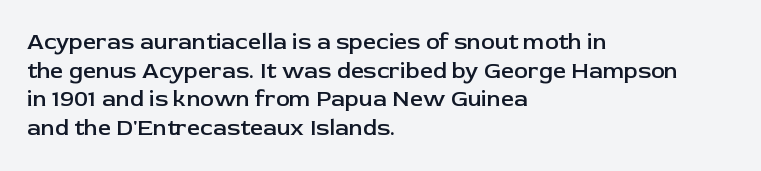
The specimen omits any rule beneath the text block's lines. The type sits square on the baseline with zero lean. This block has exactly the height ordinary leading produces. Does extra space separate the letters? No, they use regular spacing.
